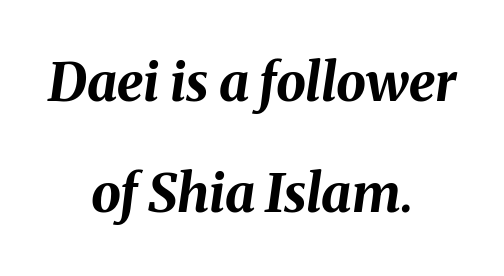
Q: Is the text bold? A: Yes.
Q: Is the text italic (slanted)? A: Yes, it leans right by about 8 degrees.
Q: Is the text underlined? A: No.
Q: How is the paragraph aligned? A: Centered.
Q: Is the spacing between letters normal or unusually wide? A: Normal.
Q: Is the spacing between lines tight, normal or loose? A: Loose.
Q: Width (condensed, normal, or wide)? A: Normal.
Q: Stroke contrast? A: Medium.
Q: x-height? A: Medium.
Q: Monospaced? A: No.
